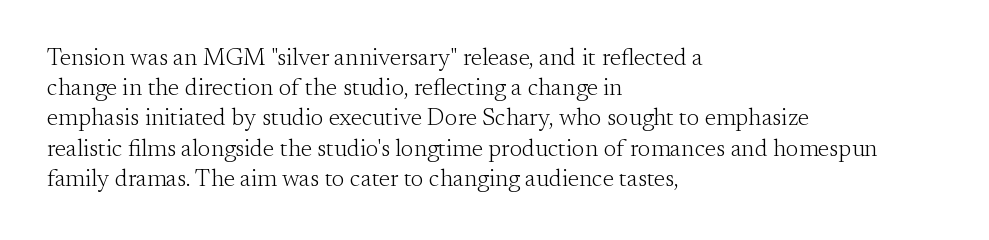
Q: Is the text bold? A: No.
Q: Is the text italic (slanted)? A: No, it is upright.
Q: Is the text underlined? A: No.
Q: How is the paragraph aligned? A: Left-aligned.
Q: Is the spacing between letters normal or unusually wide? A: Normal.
Q: Is the spacing between lines tight, normal or loose? A: Normal.
